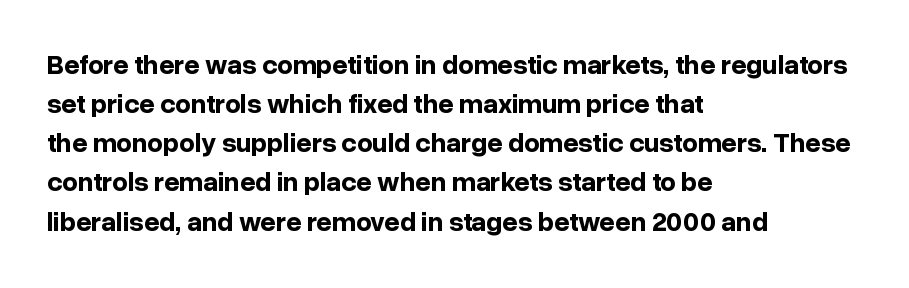
Q: Is the text bold? A: Yes.
Q: Is the text italic (slanted)? A: No, it is upright.
Q: Is the text underlined? A: No.
Q: How is the paragraph aligned? A: Left-aligned.
Q: Is the spacing between letters normal or unusually wide? A: Normal.
Q: Is the spacing between lines tight, normal or loose? A: Normal.
